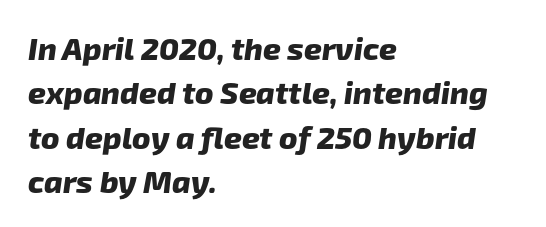
Q: Is the text bold? A: Yes.
Q: Is the typeface a serif or a sans-serif typeface? A: Sans-serif.
Q: Is the text underlined? A: No.
Q: How is the paragraph aligned? A: Left-aligned.
Q: Is the spacing between letters normal or unusually wide? A: Normal.
Q: Is the spacing between lines tight, normal or loose? A: Normal.
Q: Width (condensed, normal, or wide)? A: Normal.
Q: Stroke contrast? A: Low.
Q: x-height? A: Medium.
Q: Monospaced? A: No.
